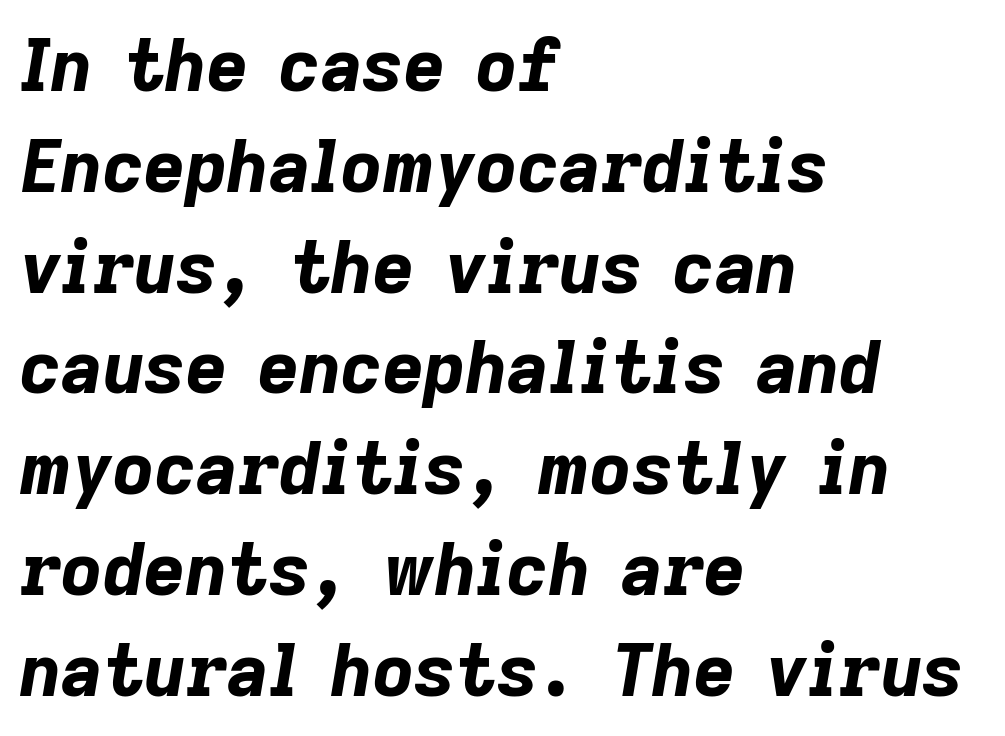
Q: Is the text bold? A: Yes.
Q: Is the text italic (slanted)? A: Yes, it leans right by about 9 degrees.
Q: Is the text underlined? A: No.
Q: How is the paragraph aligned? A: Left-aligned.
Q: Is the spacing between letters normal or unusually wide? A: Normal.
Q: Is the spacing between lines tight, normal or loose? A: Normal.
Q: Width (condensed, normal, or wide)? A: Normal.
Q: Stroke contrast? A: Low.
Q: x-height? A: Medium.
Q: Monospaced? A: No.
